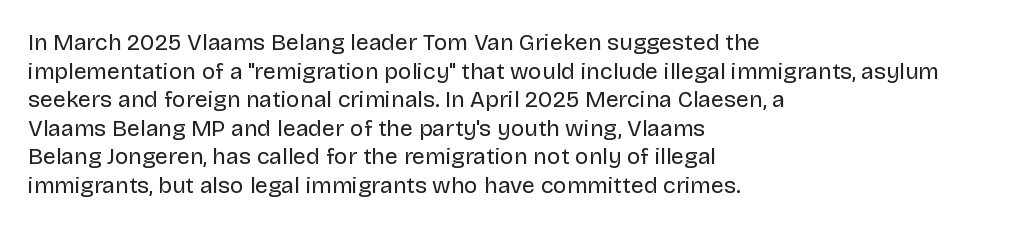
The image shows 23 px text type, upright; set left-aligned, line spacing 1.24x, normal letter spacing, not underlined.
